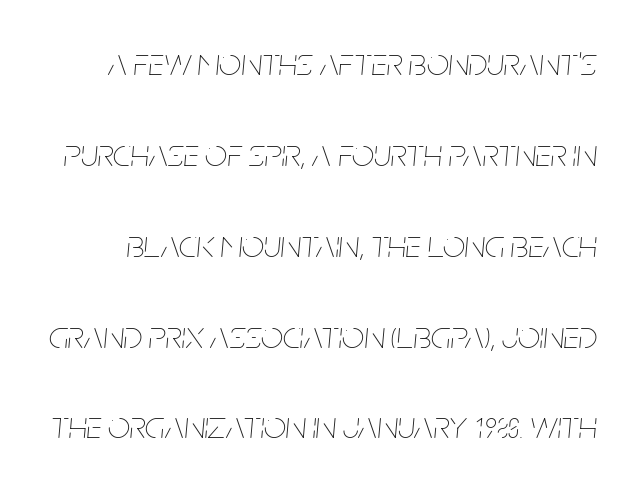
The image shows 39 px thin, condensed type, italic (leaning right); set loose line spacing (2.33x), normal letter spacing, not underlined; low stroke contrast and a large x-height.
